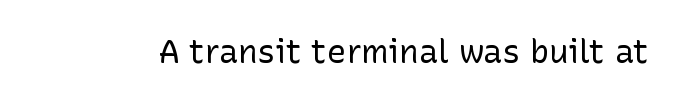
The rendering keeps characters at their native spacing. Each letter's strokes conclude bluntly, with no projecting serifs. Heaviness? Minimal to ordinary, like unemphasized prose. Clear beneath every line of the passage. Character widths vary here, with narrow letters taking less room than wide ones.
